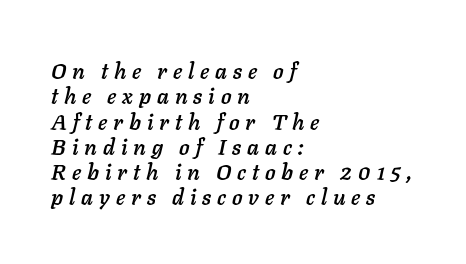
The line-height multiplier appears low, near solid setting. Tracking here is generous; glyphs stand well apart from one another. Anything drawn beneath the words? Only blank space. The typography opts for an oblique posture over an upright one.
